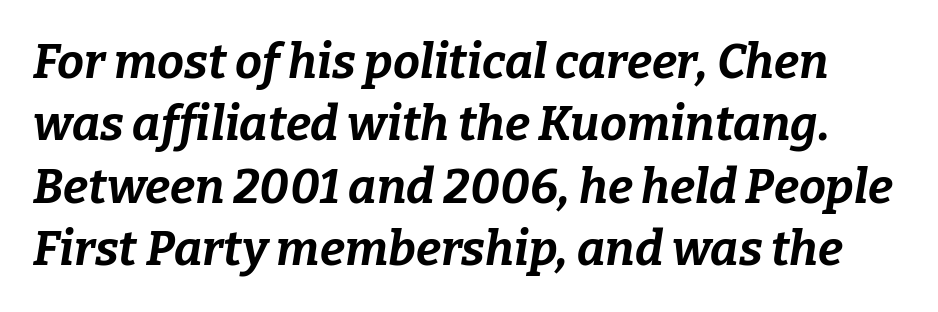
The image shows 48 px bold type, italic (leaning right); set normal line spacing (1.3x), normal letter spacing, not underlined; low stroke contrast and a medium x-height.
